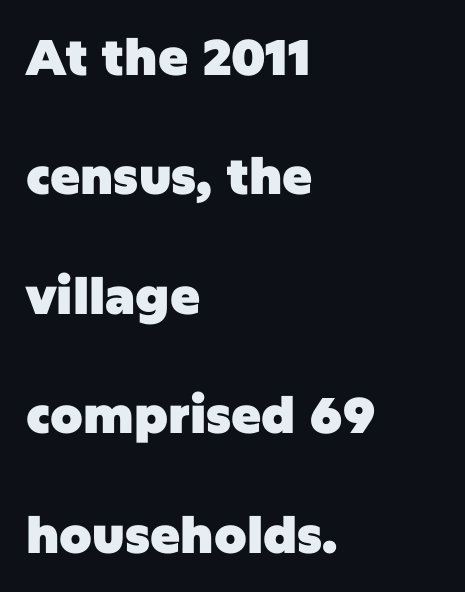
The image shows 50 px heavy sans-serif type, upright; set left-aligned, loose line spacing (2.39x), normal letter spacing, not underlined; low stroke contrast and a large x-height.
